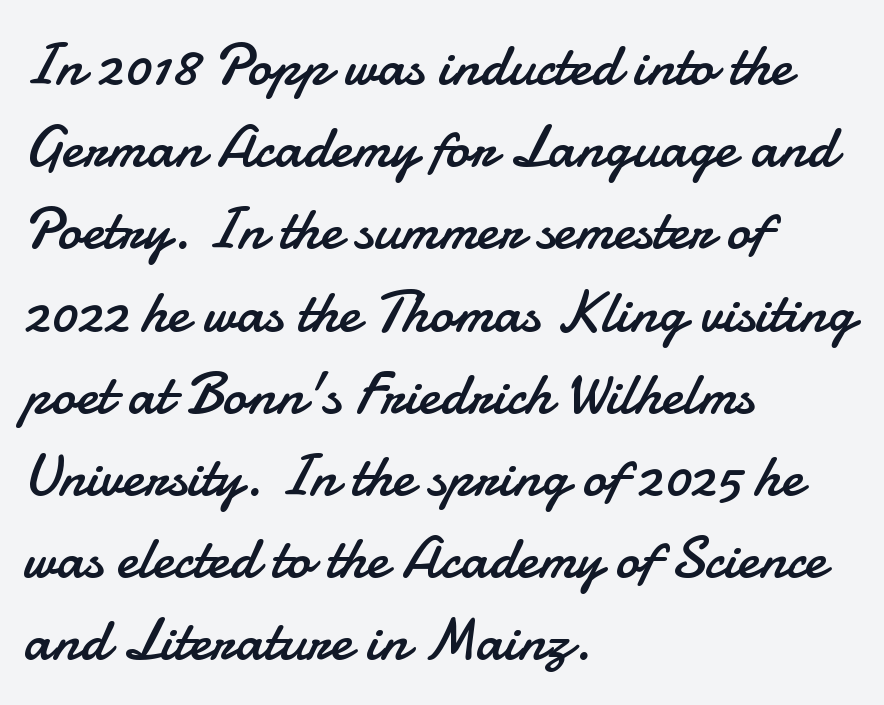
{"serif": "no", "bold": "no", "weight": "regular", "width": "normal", "stroke_contrast": "low", "x_height": "small", "monospaced": "no", "underline": "no", "align": "left", "line_spacing": "normal", "line_spacing_ratio": 1.37, "letter_spacing": "normal", "letter_spacing_em": 0.0, "glyph_px": 60}
